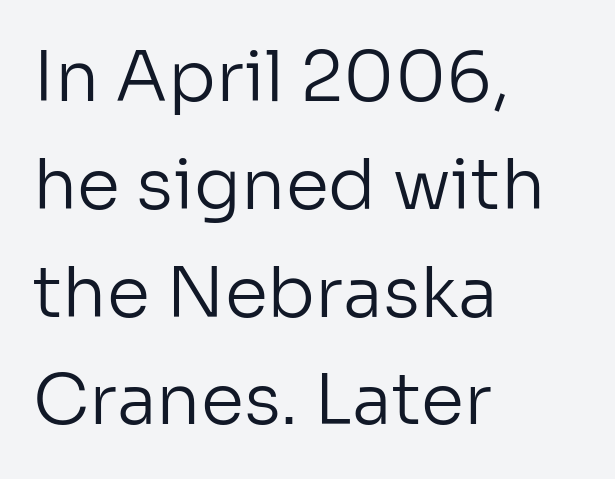
Q: Is the text bold? A: No.
Q: Is the text italic (slanted)? A: No, it is upright.
Q: Is the typeface a serif or a sans-serif typeface? A: Sans-serif.
Q: Is the text underlined? A: No.
Q: How is the paragraph aligned? A: Left-aligned.
Q: Is the spacing between letters normal or unusually wide? A: Normal.
Q: Is the spacing between lines tight, normal or loose? A: Normal.
Q: Width (condensed, normal, or wide)? A: Normal.
Q: Stroke contrast? A: Low.
Q: x-height? A: Medium.
Q: Monospaced? A: No.
